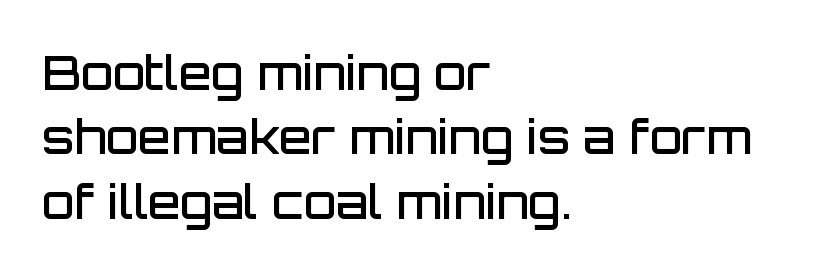
Q: Is the text bold? A: Semi-bold.
Q: Is the text italic (slanted)? A: No, it is upright.
Q: Is the typeface a serif or a sans-serif typeface? A: Sans-serif.
Q: Is the text underlined? A: No.
Q: How is the paragraph aligned? A: Left-aligned.
Q: Is the spacing between letters normal or unusually wide? A: Normal.
Q: Is the spacing between lines tight, normal or loose? A: Normal.
Q: Width (condensed, normal, or wide)? A: Normal.
Q: Stroke contrast? A: Low.
Q: x-height? A: Large.
Q: Monospaced? A: No.
